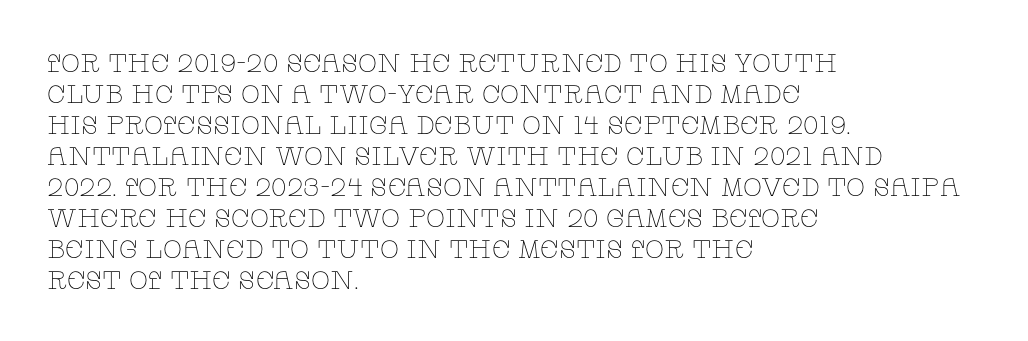
The image shows 25 px text type, upright; set left-aligned, line spacing 1.24x, normal letter spacing, not underlined.
